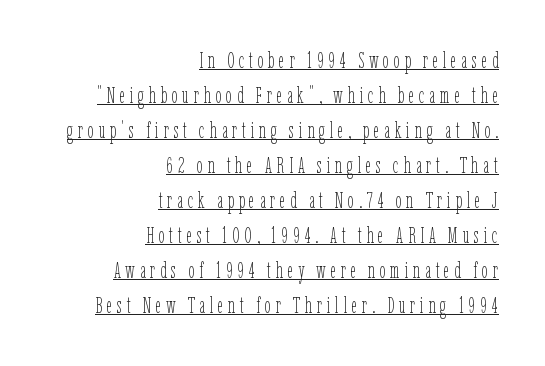
Line spacing here is normal. No heavy texture on the line: the type isn't bold. Check the space under the baseline: a stroke is drawn there. The type is letterspaced generously, with wide tracking. The lines in this sample share a right terminus and differ only in where they begin. Upright lettering throughout.
